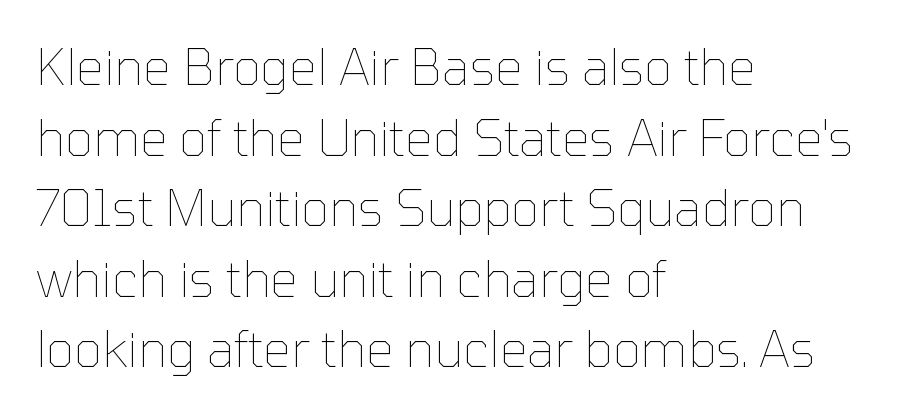
Stroke mass is kept to a normal reading level or below. The tracking reads as untouched default to a designer's eye. Style check: upright. The rendering uses natural spacing where letterforms have individual widths.
